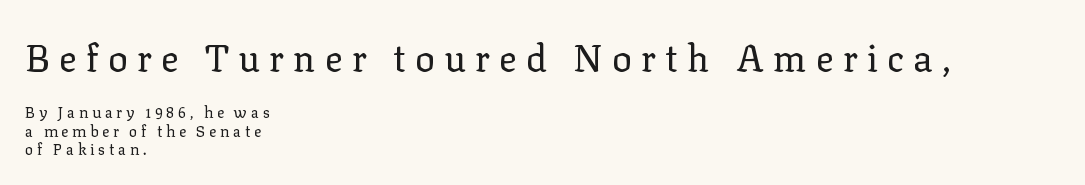
The image shows 37 px regular-weight serif type, upright; set left-aligned, line spacing 1.21x, unusually wide letter spacing (+0.25 em), not underlined; the first (top) block is 2.47x larger; low stroke contrast and a medium x-height.
